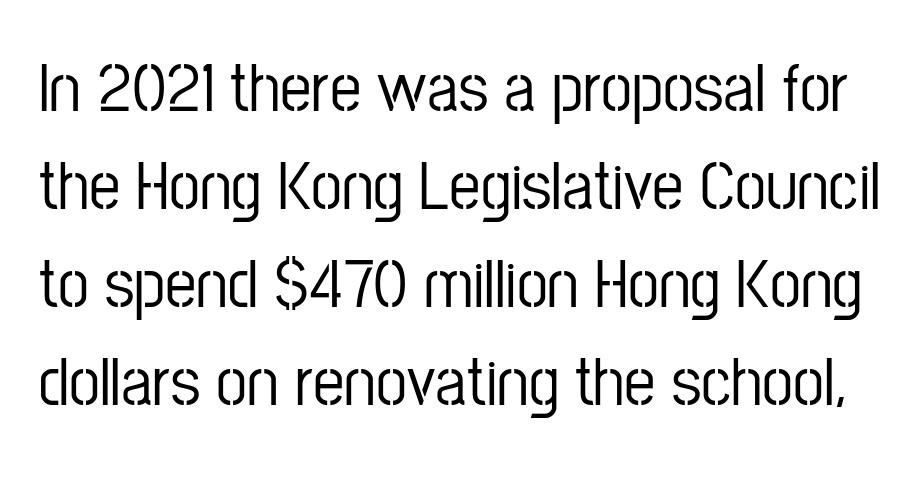
The image shows 70 px condensed sans-serif type, upright; set normal line spacing (1.4x), normal letter spacing, not underlined; low stroke contrast and a medium x-height.
